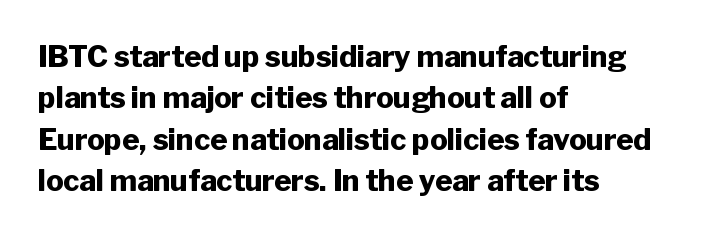
Examine the stroke ends and you'll find no serifs. The letters stand straight up with perfectly vertical stems. On the weight axis this lands at bold, roughly 700. Note the varied advance widths — an 'i' is clearly narrower than an 'm'. Typeset ragged right — the left edge is the straight one. Anything drawn beneath the words? Only blank space.
